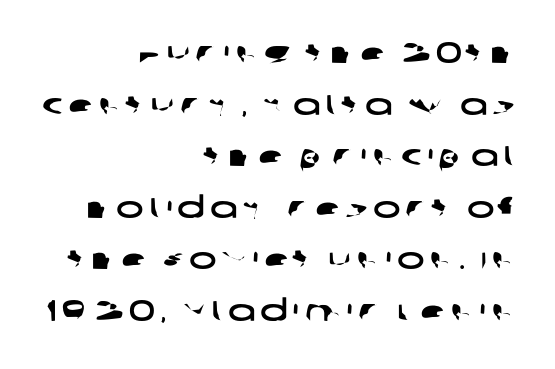
Do the characters align in a grid? No, the font is proportional. Type style note: lacks serifs. Beneath every word, the page is bare. The lines are quadded right.
